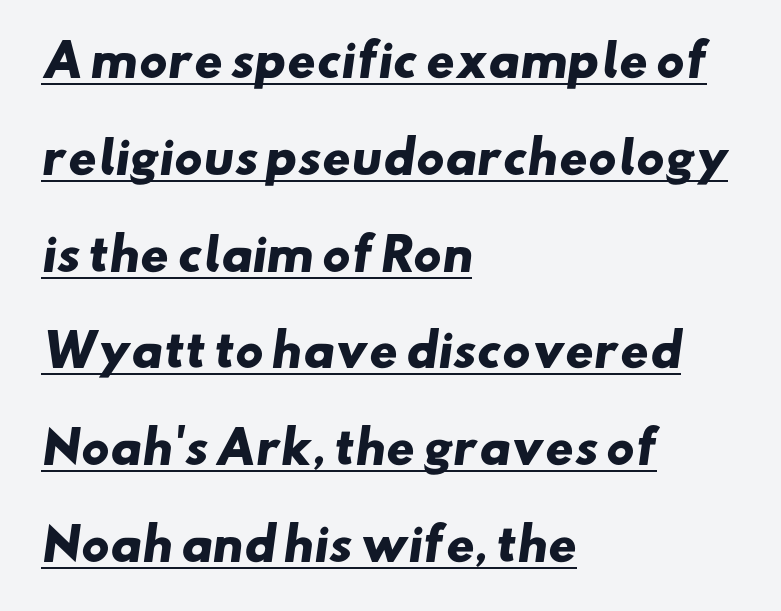
Q: Is the text bold? A: Yes.
Q: Is the typeface a serif or a sans-serif typeface? A: Sans-serif.
Q: Is the text underlined? A: Yes.
Q: How is the paragraph aligned? A: Left-aligned.
Q: Is the spacing between letters normal or unusually wide? A: Normal.
Q: Is the spacing between lines tight, normal or loose? A: Loose.
Q: Width (condensed, normal, or wide)? A: Wide.
Q: Stroke contrast? A: Low.
Q: x-height? A: Small.
Q: Monospaced? A: No.
